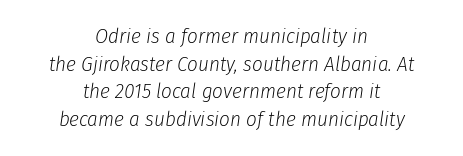
The image shows 21 px text type, italic (leaning right); set centered, normal line spacing (1.32x), normal letter spacing, not underlined.
